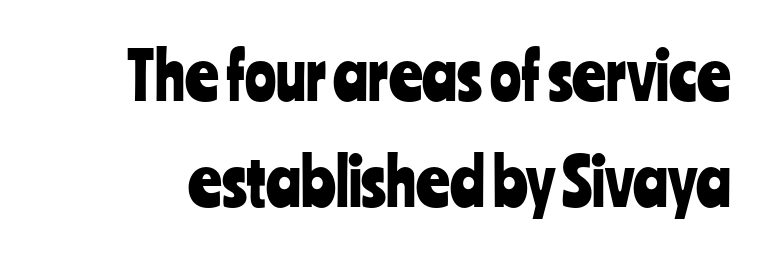
Q: Is the text italic (slanted)? A: No, it is upright.
Q: Is the typeface a serif or a sans-serif typeface? A: Sans-serif.
Q: Is the text underlined? A: No.
Q: Is the spacing between letters normal or unusually wide? A: Normal.
Q: Is the spacing between lines tight, normal or loose? A: Normal.
Q: Width (condensed, normal, or wide)? A: Condensed.
Q: Stroke contrast? A: Low.
Q: x-height? A: Medium.
Q: Monospaced? A: No.
